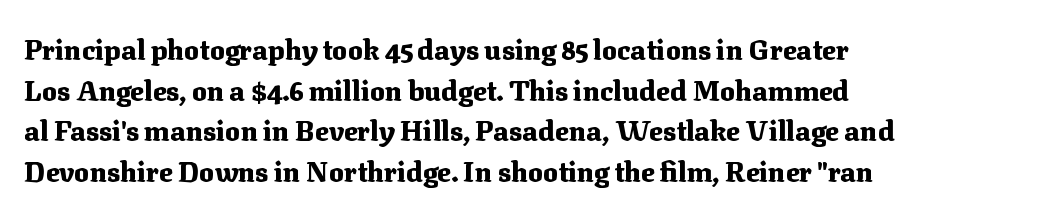
{"serif": "yes", "italic": "no", "bold": "yes", "weight": "heavy", "width": "normal", "stroke_contrast": "medium", "x_height": "medium", "monospaced": "no", "underline": "no", "align": "left", "line_spacing": "normal", "line_spacing_ratio": 1.45, "letter_spacing": "normal", "letter_spacing_em": 0.0, "glyph_px": 28}
